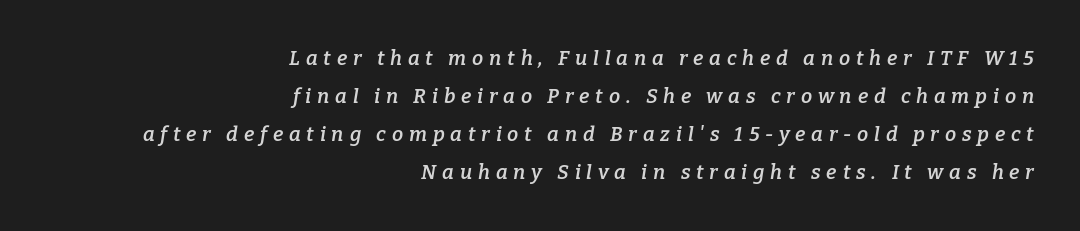
These words are printed semibold, heavier than regular yet not bold. Looking at the ascenders, they clearly lean. The face used here is rendered with a markedly widened letterfit. Underlining? Definitely not there. The lines in this sample share a right terminus and differ only in where they begin. Does the leading feel generous? Absolutely, it's lavish.
